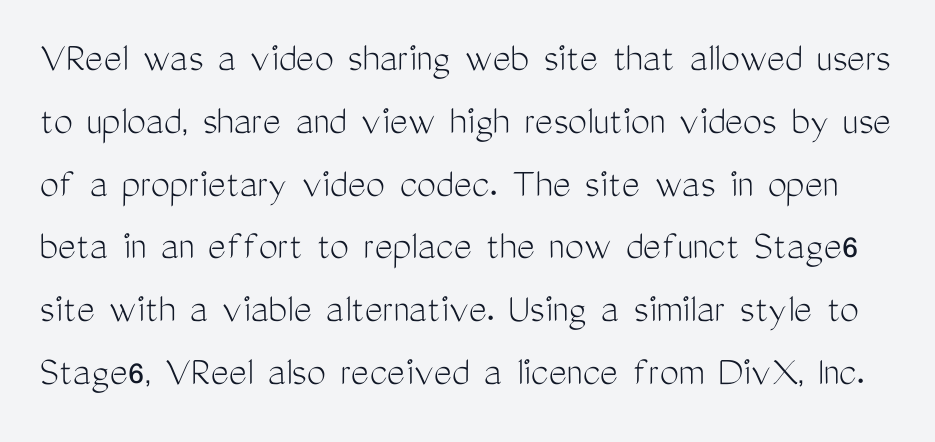
Heaviness? Minimal to ordinary, like unemphasized prose. If you measured baseline to baseline, you'd find a middling distance. Typographically, this falls in the sans-serif category. Is there any slant? The stems are plumb. Proportional: the letters do not fall into vertical columns.
